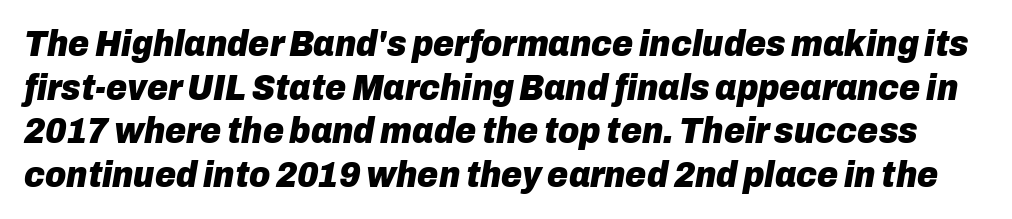
Q: Is the text bold? A: Yes.
Q: Is the text italic (slanted)? A: Yes, it leans right by about 10 degrees.
Q: Is the text underlined? A: No.
Q: Is the spacing between letters normal or unusually wide? A: Normal.
Q: Width (condensed, normal, or wide)? A: Normal.
Q: Stroke contrast? A: Low.
Q: x-height? A: Medium.
Q: Monospaced? A: No.
